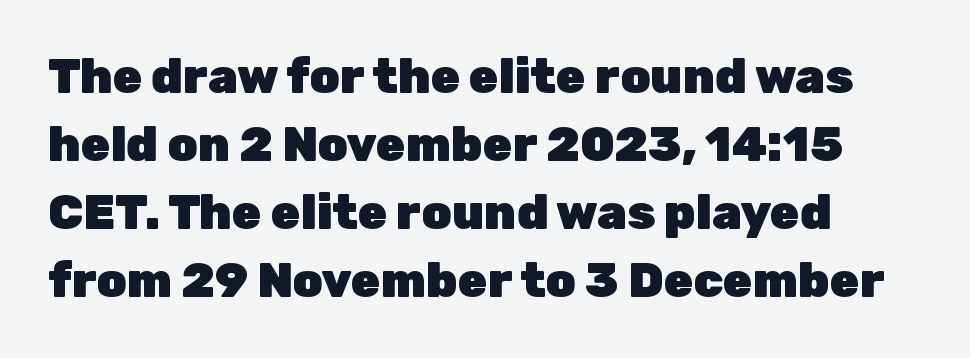
{"serif": "no", "italic": "no", "bold": "yes", "weight": "heavy", "width": "normal", "stroke_contrast": "low", "x_height": "medium", "monospaced": "no", "underline": "no", "align": "left", "line_spacing": "normal", "line_spacing_ratio": 1.42, "letter_spacing": "normal", "letter_spacing_em": 0.0, "glyph_px": 48}
